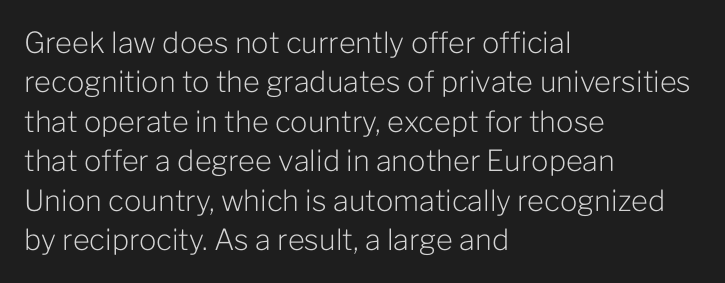
The string is rendered with underlining switched off. Summary of vertical rhythm: regular, with standard interline spacing. Typographically, this falls in the sans-serif category. Typeset ragged right — the left edge is the straight one.
